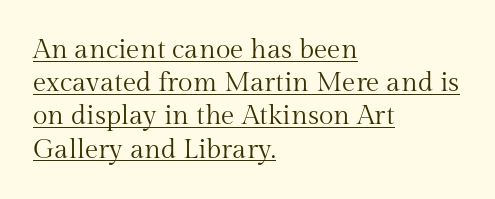
The image shows 27 px text type, upright; set left-aligned, line spacing 1.23x, normal letter spacing, underlined.
